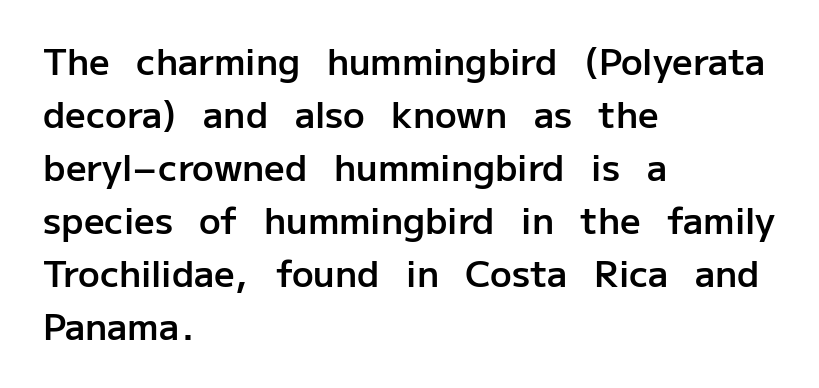
The image shows 36 px semibold sans-serif type, upright; set left-aligned, normal line spacing (1.47x), normal letter spacing, not underlined; low stroke contrast and a medium x-height.
